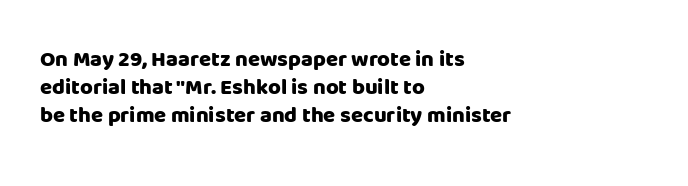
{"italic": "no", "bold": "yes", "underline": "no", "align": "left", "line_spacing": "normal", "line_spacing_ratio": 1.28, "letter_spacing": "normal", "letter_spacing_em": 0.0, "glyph_px": 22}
